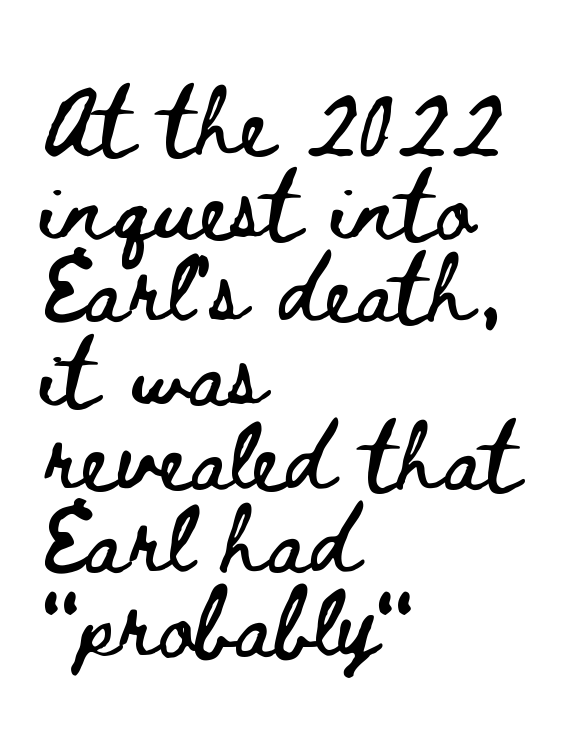
The image shows 68 px wide type; set left-aligned, line spacing 1.23x, normal letter spacing, not underlined; low stroke contrast and a small x-height.
